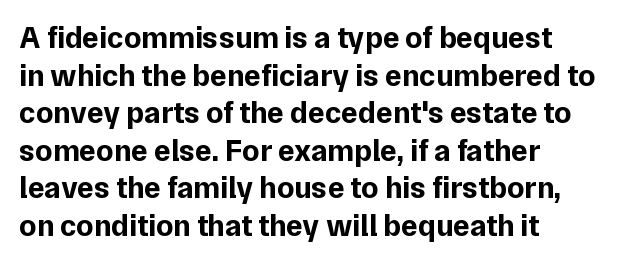
The image shows 31 px bold sans-serif type, upright; set left-aligned, line spacing 1.21x, normal letter spacing, not underlined; low stroke contrast and a medium x-height.
